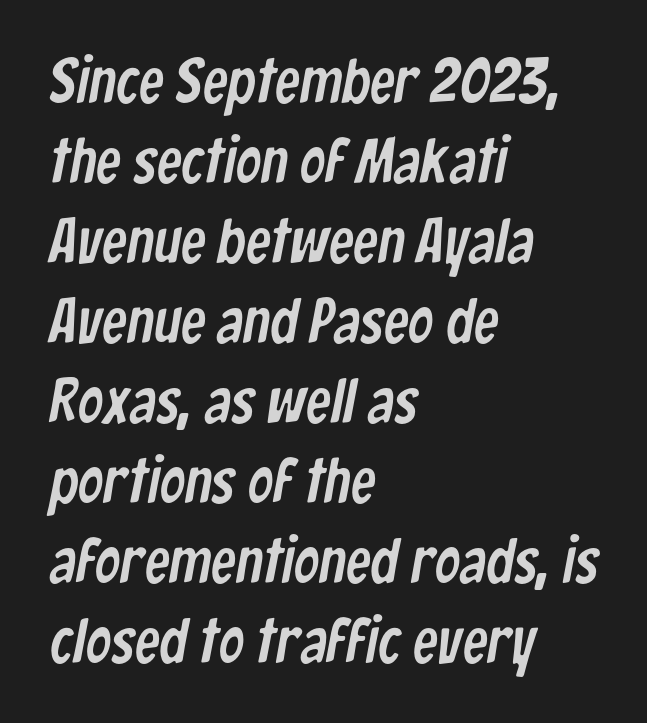
The image shows 63 px condensed sans-serif type; set left-aligned, normal line spacing (1.27x), normal letter spacing, not underlined; low stroke contrast and a medium x-height.
